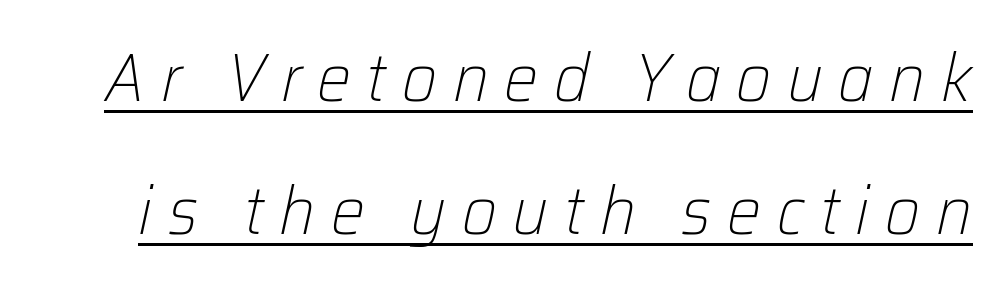
Does the leading feel generous? Absolutely, it's lavish. Observe the lean: these are italic letterforms. The face used here is proportionally spaced, like ordinary book or web type. The typesetting does not lean heavy: it is not bold. A baseline rule has been typeset under these characters. Does extra space separate the letters? Yes, quite a lot of it.
